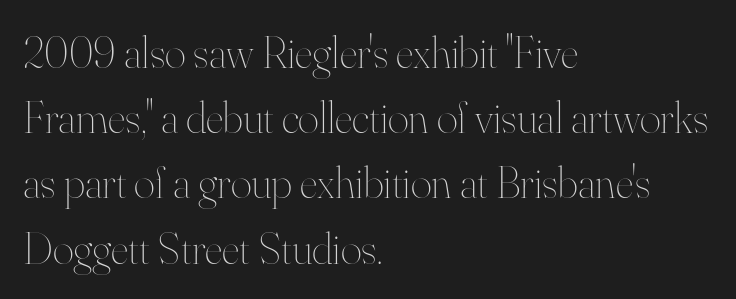
Does the copy run flush right? No — it runs flush left. Glyph-to-glyph distance matches everyday printed text. The line-height multiplier appears to be the usual default. Counters stay open thanks to moderate or lighter strokes. The letters advance in unequal steps, a hallmark of proportional type. This rendering features lettering with no underline.
